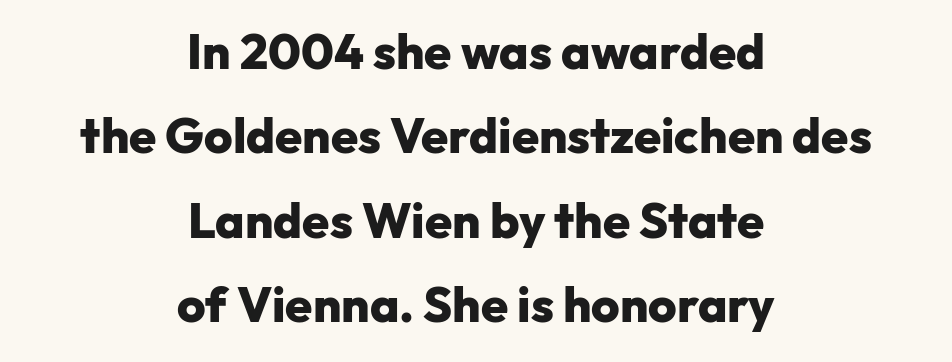
{"serif": "no", "italic": "no", "bold": "yes", "weight": "heavy", "width": "normal", "stroke_contrast": "low", "x_height": "medium", "monospaced": "no", "underline": "no", "align": "center", "line_spacing_ratio": 1.72, "letter_spacing": "normal", "letter_spacing_em": 0.0, "glyph_px": 49}
